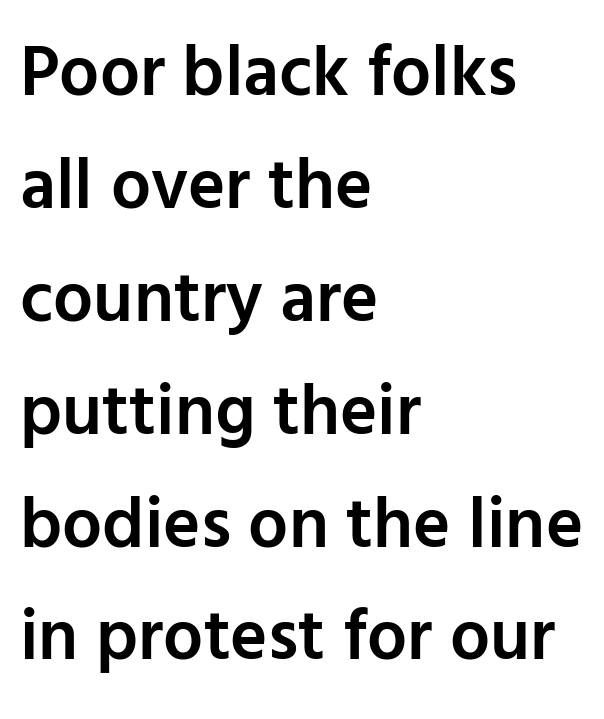
{"serif": "no", "italic": "no", "bold": "semi", "weight": "semibold", "width": "normal", "stroke_contrast": "low", "x_height": "medium", "monospaced": "no", "underline": "no", "align": "left", "line_spacing": "normal", "line_spacing_ratio": 1.59, "letter_spacing": "normal", "letter_spacing_em": 0.0, "glyph_px": 71}
